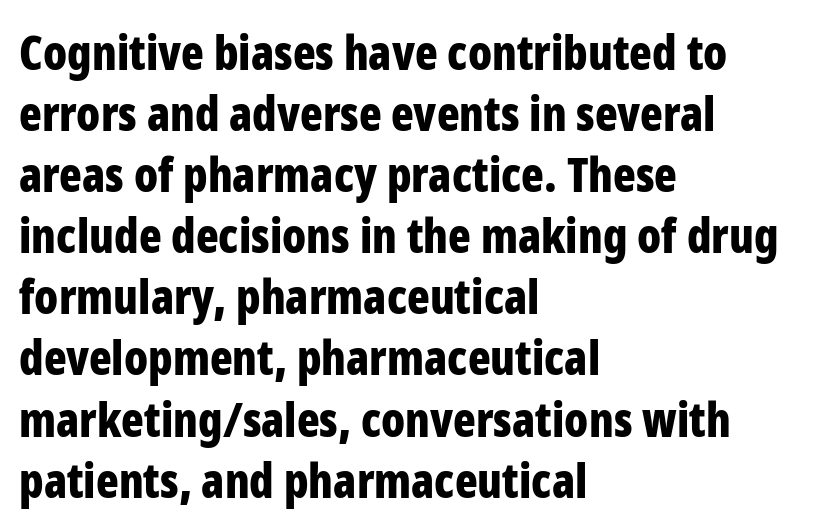
Each row of text sits above clean, open space. This is sans-serif lettering, the kind often seen on screens and signage. This sample has the flowing, uneven cadence of proportional lettering. Characters follow at the spacing the type designer built in.
